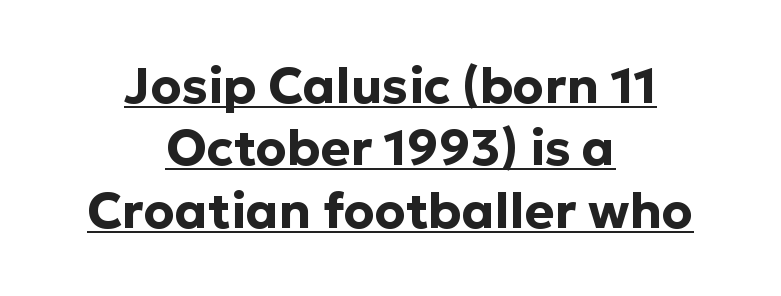
{"serif": "no", "italic": "no", "bold": "yes", "weight": "bold", "width": "normal", "stroke_contrast": "low", "x_height": "medium", "monospaced": "no", "underline": "yes", "align": "center", "line_spacing": "normal", "line_spacing_ratio": 1.25, "letter_spacing": "normal", "letter_spacing_em": 0.0, "glyph_px": 50}
